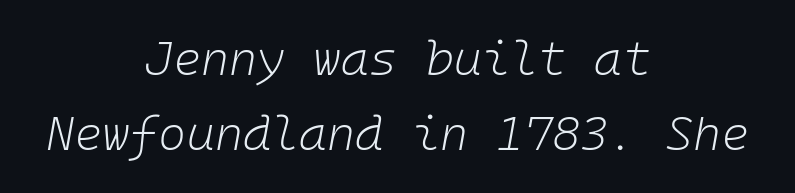
{"italic": "yes", "lean": "right", "slant_degrees": 10, "bold": "no", "weight": "light", "width": "normal", "stroke_contrast": "low", "x_height": "medium", "monospaced": "yes", "underline": "no", "align": "center", "line_spacing": "normal", "line_spacing_ratio": 1.57, "letter_spacing": "normal", "letter_spacing_em": 0.0, "glyph_px": 48}
